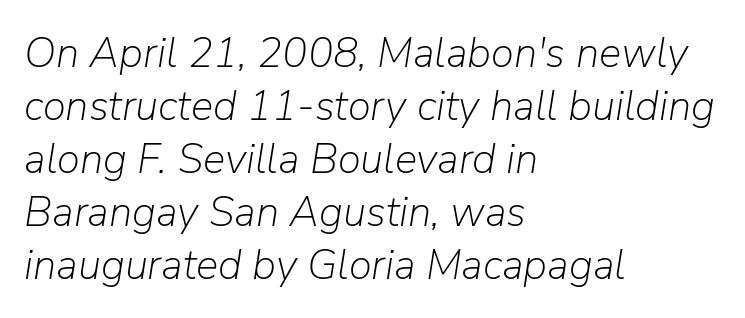
{"italic": "yes", "lean": "right", "slant_degrees": 9, "bold": "no", "weight": "light", "width": "normal", "stroke_contrast": "low", "x_height": "medium", "monospaced": "no", "underline": "no", "align": "left", "line_spacing": "normal", "line_spacing_ratio": 1.26, "letter_spacing": "normal", "letter_spacing_em": 0.0, "glyph_px": 42}
